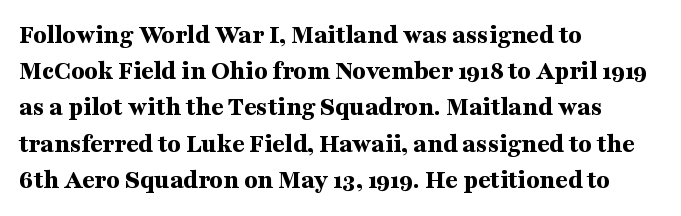
{"italic": "no", "bold": "yes", "underline": "no", "align": "left", "line_spacing": "normal", "line_spacing_ratio": 1.34, "letter_spacing": "normal", "letter_spacing_em": 0.0, "glyph_px": 27}
